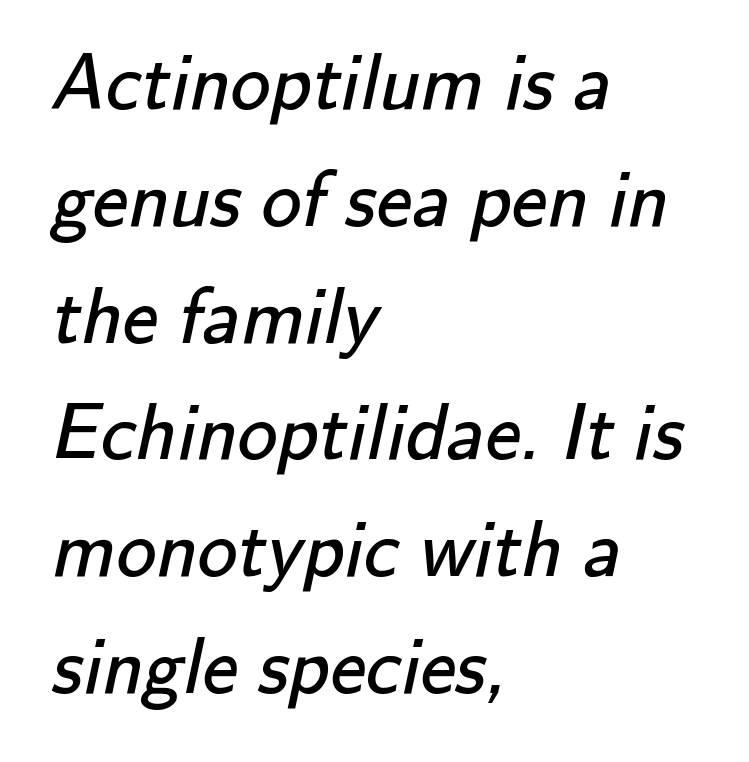
Q: Is the text bold? A: No.
Q: Is the typeface a serif or a sans-serif typeface? A: Sans-serif.
Q: Is the text underlined? A: No.
Q: How is the paragraph aligned? A: Left-aligned.
Q: Is the spacing between letters normal or unusually wide? A: Normal.
Q: Is the spacing between lines tight, normal or loose? A: Normal.
Q: Width (condensed, normal, or wide)? A: Normal.
Q: Stroke contrast? A: Low.
Q: x-height? A: Small.
Q: Monospaced? A: No.
